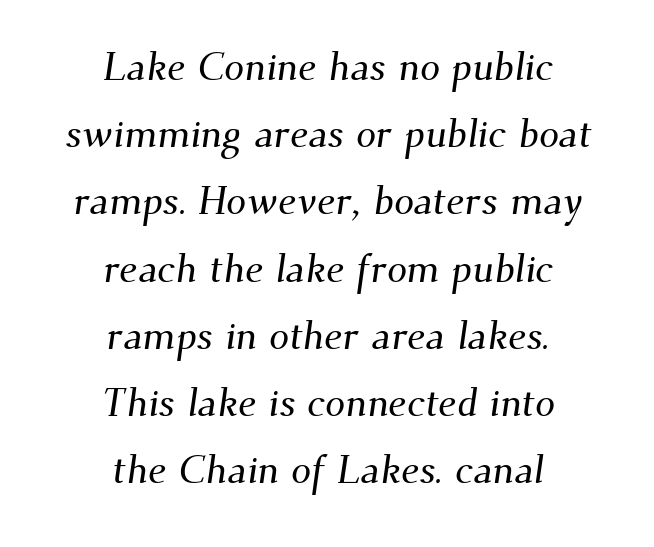
Q: Is the typeface a serif or a sans-serif typeface? A: Serif.
Q: Is the text underlined? A: No.
Q: How is the paragraph aligned? A: Centered.
Q: Is the spacing between letters normal or unusually wide? A: Normal.
Q: Is the spacing between lines tight, normal or loose? A: Normal.
Q: Width (condensed, normal, or wide)? A: Normal.
Q: Stroke contrast? A: Medium.
Q: x-height? A: Small.
Q: Monospaced? A: No.
